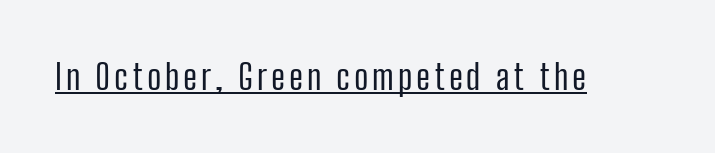
A typesetter would mark this as roman, not italic. Stroke mass is kept to a normal reading level or below. Underlined type. This sample uses a sans-serif face. Here the designer chose a conventional face with non-uniform glyph widths.
